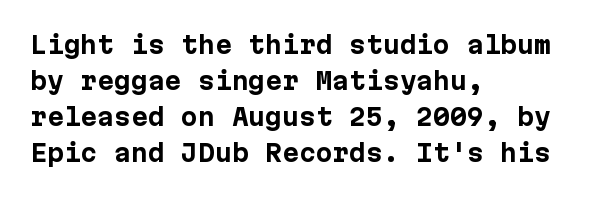
These lines are set flush left with a ragged right edge. Upright lettering throughout. Compared with typical body copy, the letter spacing here is the same. The line-height multiplier appears to be the usual default.
